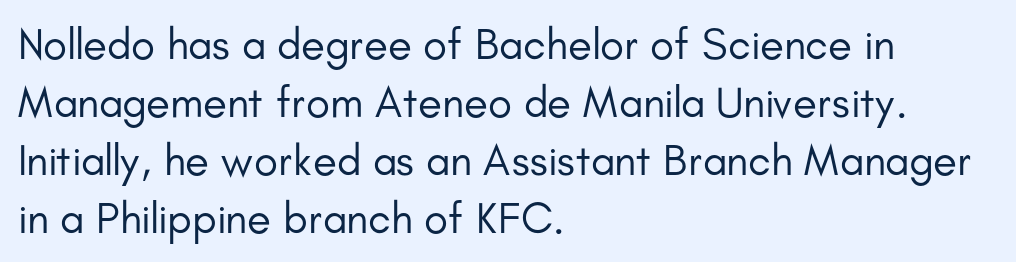
The image shows 44 px regular-weight sans-serif type, upright; set left-aligned, normal line spacing (1.32x), normal letter spacing, not underlined; low stroke contrast and a small x-height.
